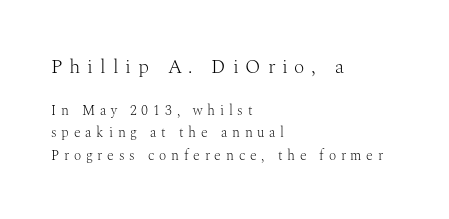
{"italic": "no", "bold": "no", "underline": "no", "align": "left", "line_spacing": "normal", "line_spacing_ratio": 1.63, "letter_spacing": "wide", "letter_spacing_em": 0.34, "larger_block": "first", "size_ratio": 1.43, "glyph_px": 20}
